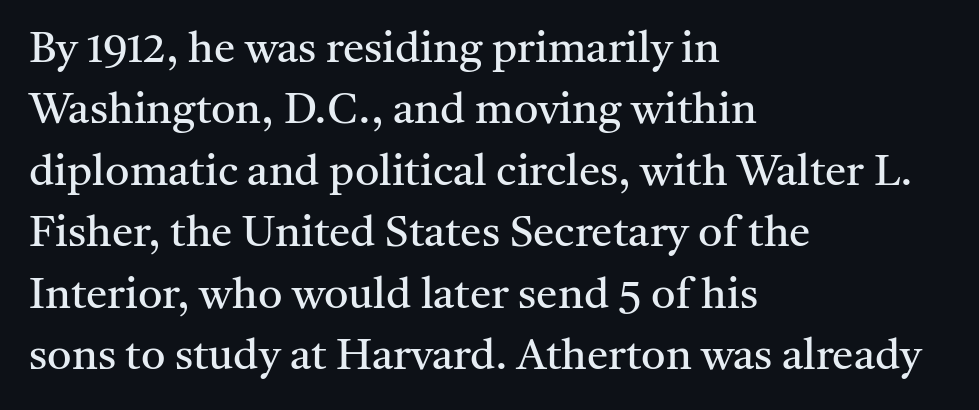
Q: Is the text bold? A: No.
Q: Is the text italic (slanted)? A: No, it is upright.
Q: Is the typeface a serif or a sans-serif typeface? A: Serif.
Q: Is the text underlined? A: No.
Q: How is the paragraph aligned? A: Left-aligned.
Q: Is the spacing between letters normal or unusually wide? A: Normal.
Q: Is the spacing between lines tight, normal or loose? A: Normal.
Q: Width (condensed, normal, or wide)? A: Normal.
Q: Stroke contrast? A: Medium.
Q: x-height? A: Medium.
Q: Monospaced? A: No.
